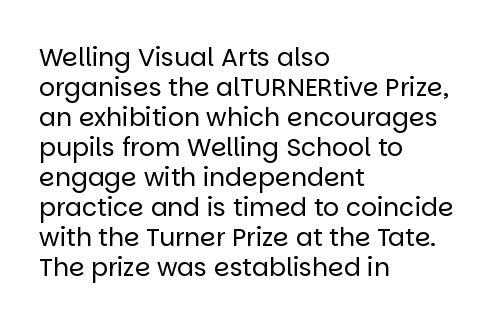
Q: Is the text bold? A: No.
Q: Is the text italic (slanted)? A: No, it is upright.
Q: Is the text underlined? A: No.
Q: How is the paragraph aligned? A: Left-aligned.
Q: Is the spacing between letters normal or unusually wide? A: Normal.
